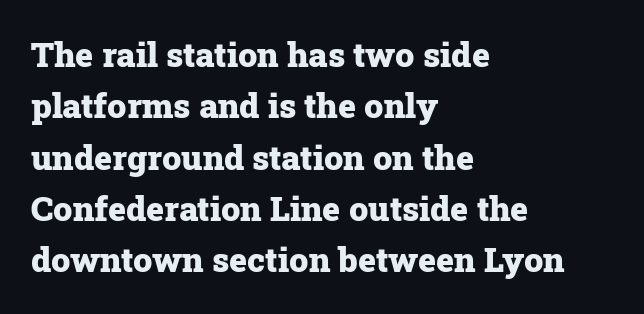
The image shows 34 px heavy serif type, upright; set left-aligned, normal line spacing (1.51x), normal letter spacing, not underlined; low stroke contrast and a medium x-height.
